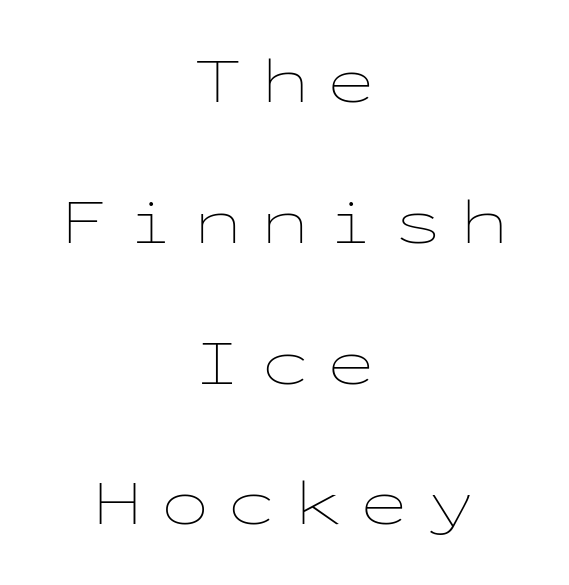
{"italic": "no", "bold": "no", "weight": "thin", "width": "wide", "stroke_contrast": "low", "x_height": "medium", "monospaced": "yes", "underline": "no", "align": "center", "line_spacing": "loose", "line_spacing_ratio": 2.2, "letter_spacing": "wide", "letter_spacing_em": 0.29, "glyph_px": 64}
